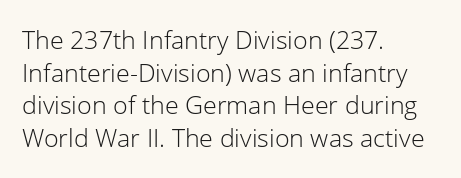
The image shows 25 px text type, upright; set left-aligned, normal line spacing (1.31x), normal letter spacing, not underlined.
